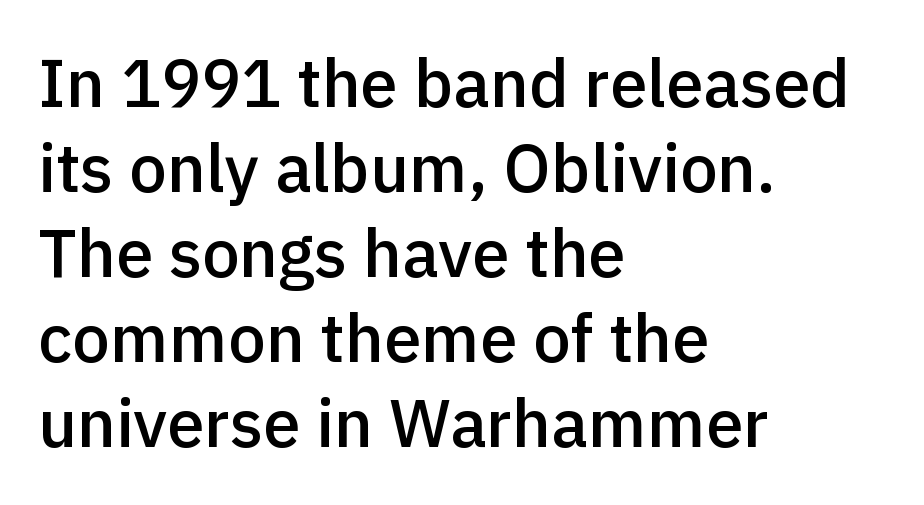
The image shows 67 px semibold sans-serif type, upright; set left-aligned, normal line spacing (1.27x), normal letter spacing, not underlined; a medium x-height.
